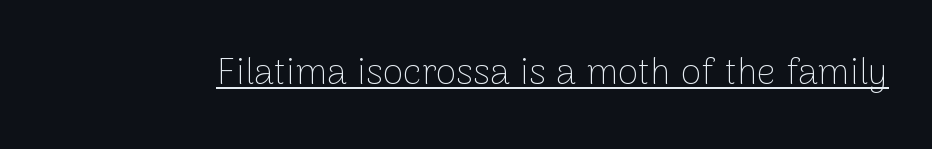
{"serif": "no", "italic": "no", "bold": "no", "weight": "thin", "width": "normal", "stroke_contrast": "low", "x_height": "medium", "monospaced": "no", "underline": "yes", "letter_spacing": "normal", "letter_spacing_em": 0.0, "glyph_px": 37}
